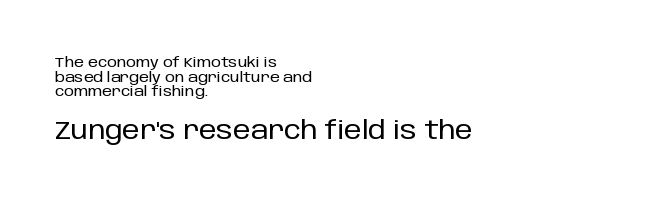
The image shows 25 px text type, upright; set left-aligned, tight line spacing (1.04x), normal letter spacing, not underlined; the second (bottom) block is 1.79x larger.
